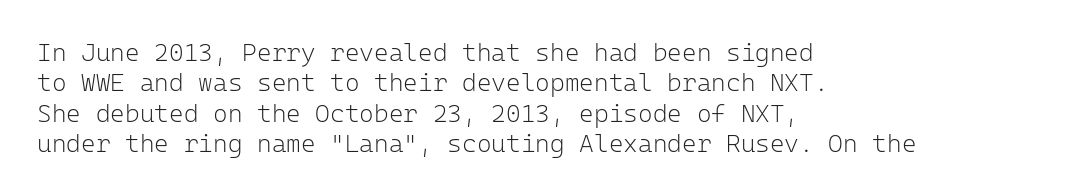
Nope, not italic — everything's standing straight. Only glyphs here, with clear space below each row. Leftover space on each line is placed entirely after the last word. The gaps between neighbouring characters are ordinary and unremarkable. A light-to-regular cut is what we see here.
